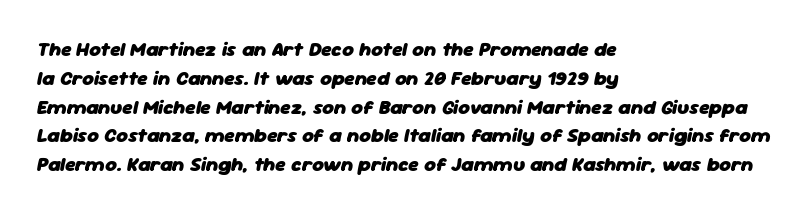
{"italic": "yes", "lean": "right", "slant_degrees": 11, "bold": "yes", "underline": "no", "align": "left", "line_spacing": "normal", "line_spacing_ratio": 1.44, "letter_spacing": "normal", "letter_spacing_em": 0.0, "glyph_px": 20}
